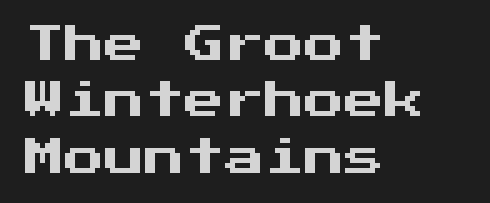
These lines are set flush left with a ragged right edge. The specimen reads as upright at a glance. The rendering keeps characters at their native spacing. The typeface chosen for these lines omits serifs. Clear beneath every line of the passage.
